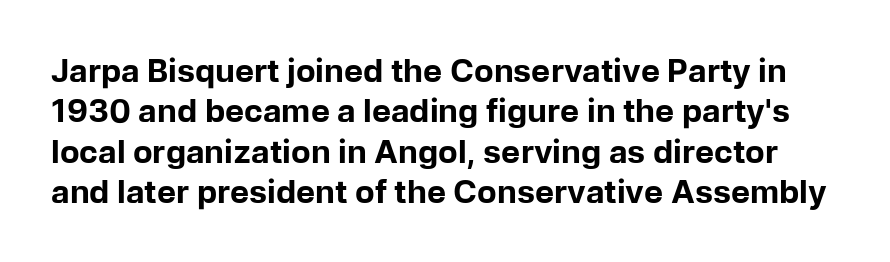
Q: Is the text bold? A: Yes.
Q: Is the text italic (slanted)? A: No, it is upright.
Q: Is the typeface a serif or a sans-serif typeface? A: Sans-serif.
Q: Is the text underlined? A: No.
Q: Is the spacing between letters normal or unusually wide? A: Normal.
Q: Is the spacing between lines tight, normal or loose? A: Normal.
Q: Width (condensed, normal, or wide)? A: Normal.
Q: Stroke contrast? A: Low.
Q: x-height? A: Medium.
Q: Monospaced? A: No.
